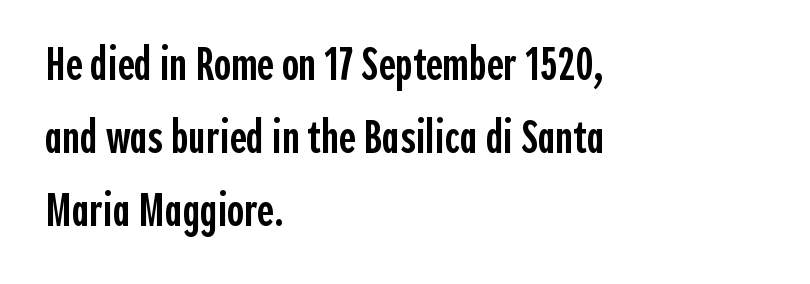
Q: Is the text bold? A: Semi-bold.
Q: Is the text italic (slanted)? A: No, it is upright.
Q: Is the typeface a serif or a sans-serif typeface? A: Sans-serif.
Q: Is the text underlined? A: No.
Q: How is the paragraph aligned? A: Left-aligned.
Q: Is the spacing between letters normal or unusually wide? A: Normal.
Q: Is the spacing between lines tight, normal or loose? A: Normal.
Q: Width (condensed, normal, or wide)? A: Condensed.
Q: x-height? A: Medium.
Q: Monospaced? A: No.
